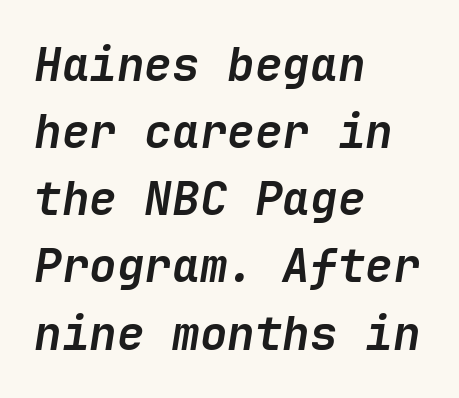
Teacher's note: observe the even left margin — that is flush-left alignment. Caption: bold face, heavy strokes. Baseline-to-baseline distance is the conventional proportion of letter height. The specimen reads as italic at a glance. Type without underlining. Spacing between characters is what you'd get straight out of the box.
